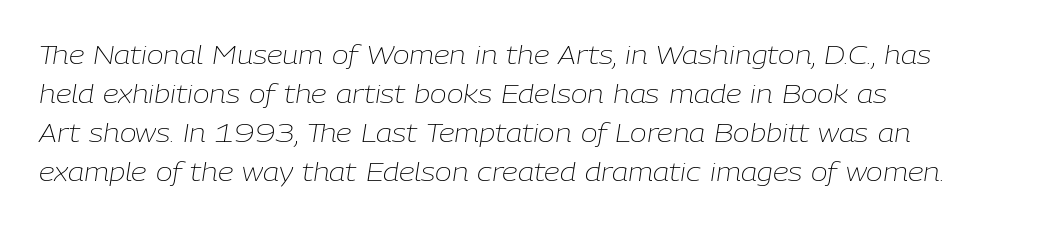
The characters are drawn with everyday or finer stroke widths. Observe the ordinary spacing: letters are neighbours, not strangers. Caption: multi-line text, flush left, ragged right. Honestly, there is no underline to notice here at all. Every character sits at an angle, as italics do. The rows are spaced the way most documents space them.
